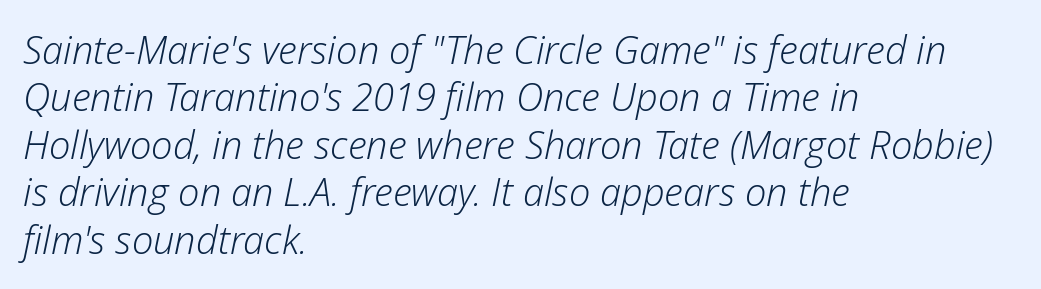
{"italic": "yes", "lean": "right", "slant_degrees": 12, "bold": "no", "weight": "light", "width": "normal", "stroke_contrast": "low", "x_height": "medium", "monospaced": "no", "underline": "no", "align": "left", "line_spacing": "normal", "line_spacing_ratio": 1.25, "letter_spacing": "normal", "letter_spacing_em": 0.0, "glyph_px": 38}
